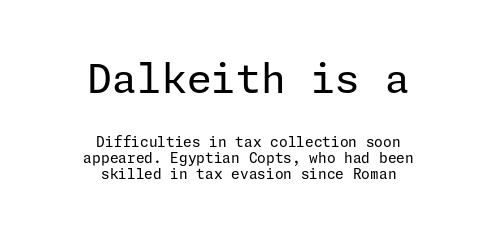
Q: Is the text bold? A: No.
Q: Is the text italic (slanted)? A: No, it is upright.
Q: Is the typeface a serif or a sans-serif typeface? A: Sans-serif.
Q: Is the text underlined? A: No.
Q: How is the paragraph aligned? A: Centered.
Q: Is the spacing between letters normal or unusually wide? A: Normal.
Q: Is the spacing between lines tight, normal or loose? A: Tight.
Q: Which block of text is set in a larger size, the first (top) or the second (bottom)? A: The first (top) one.
Q: Width (condensed, normal, or wide)? A: Normal.
Q: Stroke contrast? A: Low.
Q: x-height? A: Medium.
